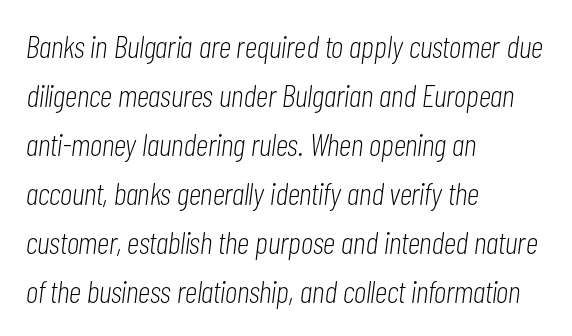
The image shows 32 px light, condensed type, italic (leaning right); set left-aligned, normal line spacing (1.53x), normal letter spacing, not underlined; low stroke contrast and a medium x-height.
